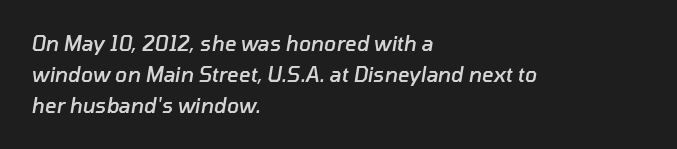
Letter spacing: default. Horizontal bands of white between lines are of average thickness. The letters are semibold — heavier than regular but short of a full bold. The gap between lines stays unmarked. A student would call this left alignment; a typographer would say flush left, rag right.
